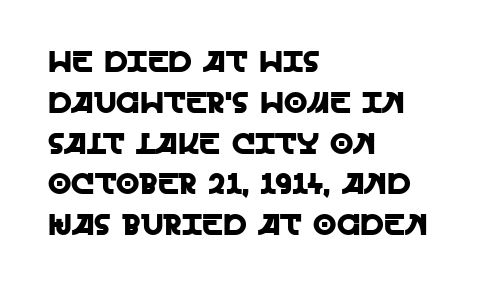
The image shows 30 px sans-serif type, upright; set left-aligned, normal line spacing (1.36x), normal letter spacing, not underlined; a large x-height.
